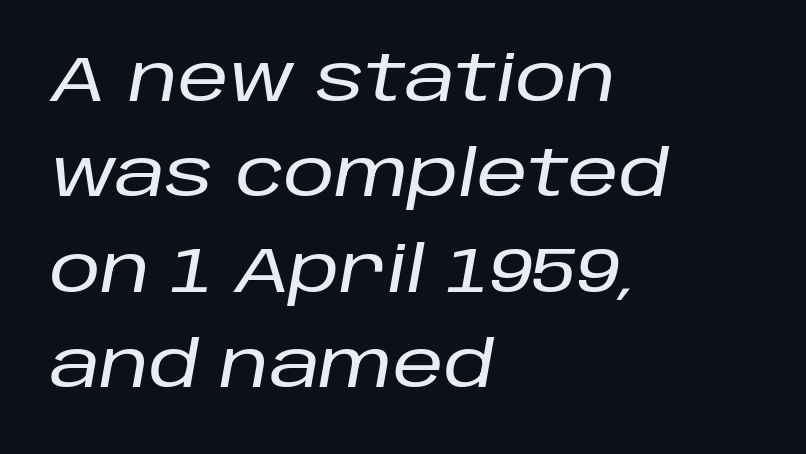
The setting favours the left margin, as ordinary paragraphs usually do. Standard letterfit; no display-style spreading of the glyphs. Every character sits at an angle, as italics do. One glance says typical: line gaps are just what's usual.
